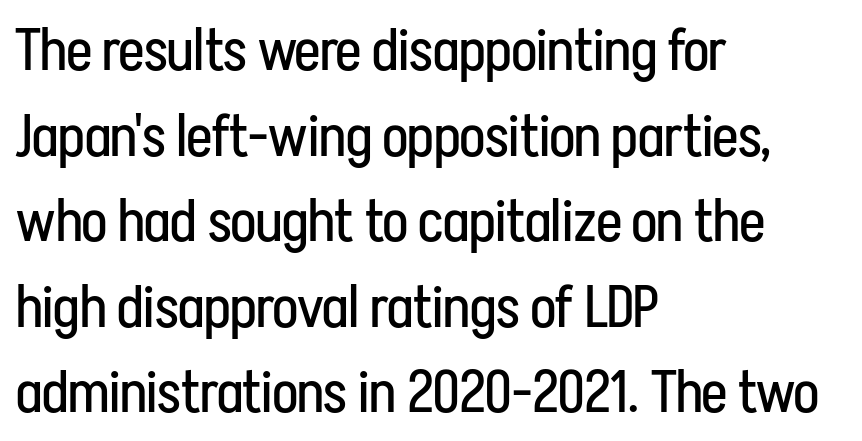
Q: Is the text bold? A: No.
Q: Is the text italic (slanted)? A: No, it is upright.
Q: Is the typeface a serif or a sans-serif typeface? A: Sans-serif.
Q: Is the text underlined? A: No.
Q: How is the paragraph aligned? A: Left-aligned.
Q: Is the spacing between letters normal or unusually wide? A: Normal.
Q: Is the spacing between lines tight, normal or loose? A: Normal.
Q: Width (condensed, normal, or wide)? A: Condensed.
Q: Stroke contrast? A: Low.
Q: x-height? A: Medium.
Q: Monospaced? A: No.
